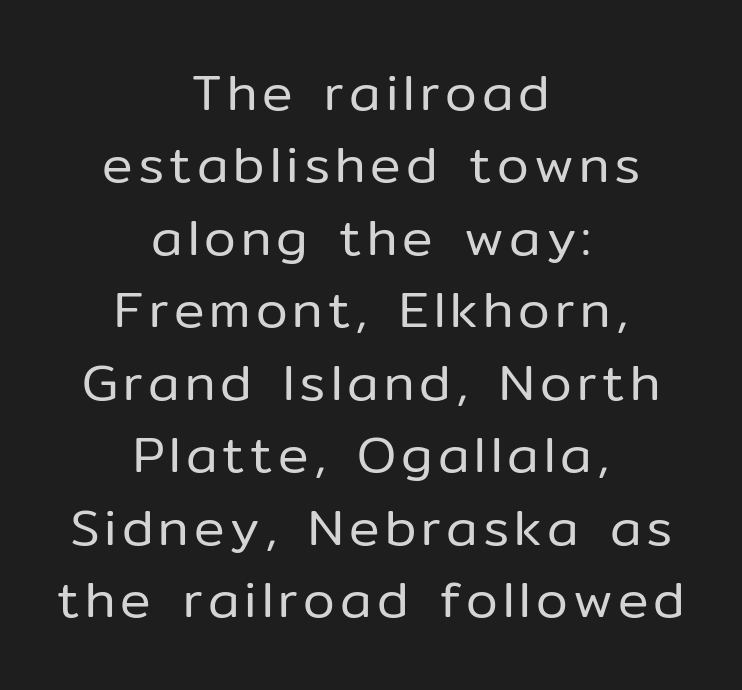
The image shows 51 px regular-weight sans-serif type, upright; set centered, normal line spacing (1.42x), not underlined; low stroke contrast and a medium x-height.
